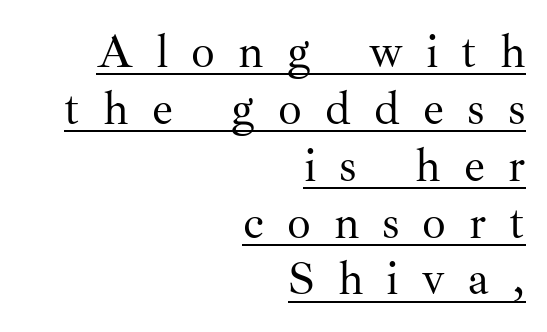
Q: Is the text bold? A: No.
Q: Is the text italic (slanted)? A: No, it is upright.
Q: Is the typeface a serif or a sans-serif typeface? A: Serif.
Q: Is the text underlined? A: Yes.
Q: How is the paragraph aligned? A: Right-aligned.
Q: Is the spacing between letters normal or unusually wide? A: Unusually wide.
Q: Width (condensed, normal, or wide)? A: Normal.
Q: Stroke contrast? A: Medium.
Q: x-height? A: Small.
Q: Monospaced? A: No.
